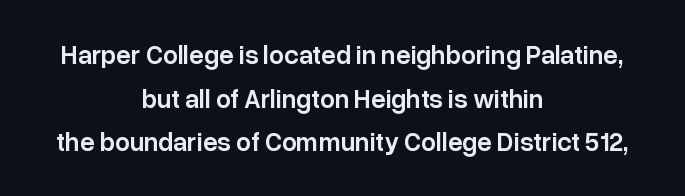
The image shows 26 px text type, upright; set centered, normal line spacing (1.68x), normal letter spacing, not underlined.
